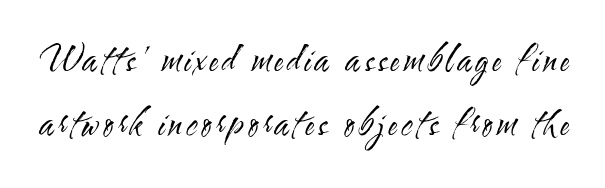
The letters carry no serifs — their stems end cleanly without finishing strokes. This sample has the flowing, uneven cadence of proportional lettering. Nothing heavy about these letters — not bold at all. The specimen omits any rule beneath the text block's lines.
